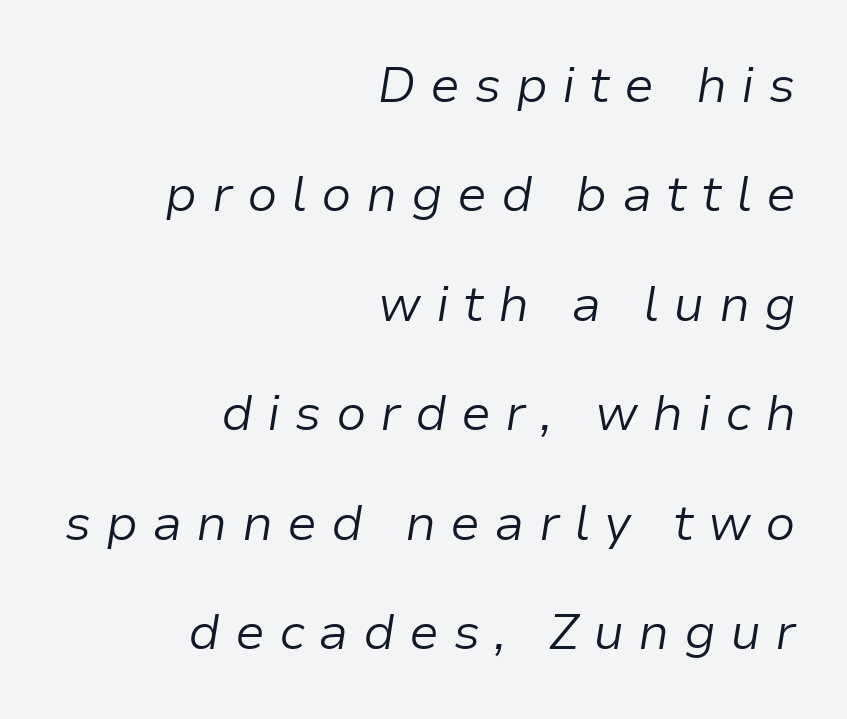
Q: Is the text bold? A: No.
Q: Is the text italic (slanted)? A: Yes, it leans right by about 9 degrees.
Q: Is the text underlined? A: No.
Q: How is the paragraph aligned? A: Right-aligned.
Q: Is the spacing between letters normal or unusually wide? A: Unusually wide.
Q: Is the spacing between lines tight, normal or loose? A: Loose.
Q: Width (condensed, normal, or wide)? A: Normal.
Q: Stroke contrast? A: Low.
Q: x-height? A: Medium.
Q: Monospaced? A: No.
